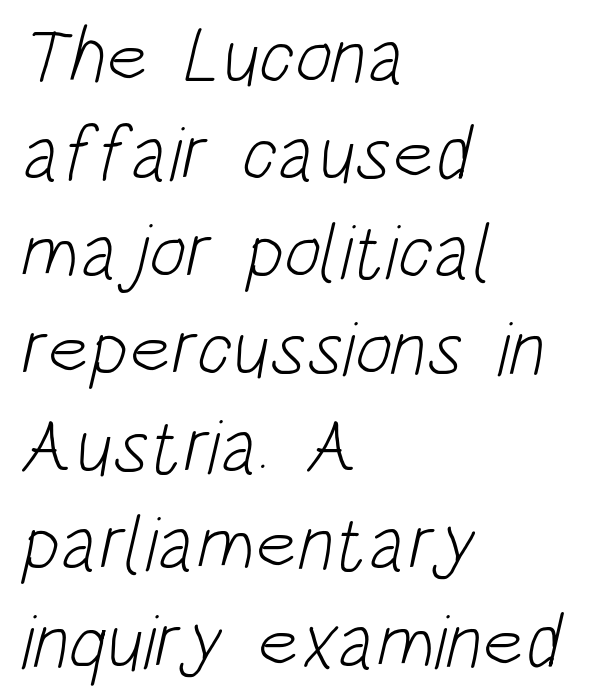
{"serif": "no", "bold": "no", "weight": "light", "width": "condensed", "stroke_contrast": "low", "x_height": "large", "monospaced": "no", "underline": "no", "align": "left", "line_spacing": "normal", "line_spacing_ratio": 1.25, "letter_spacing": "normal", "letter_spacing_em": 0.0, "glyph_px": 78}
